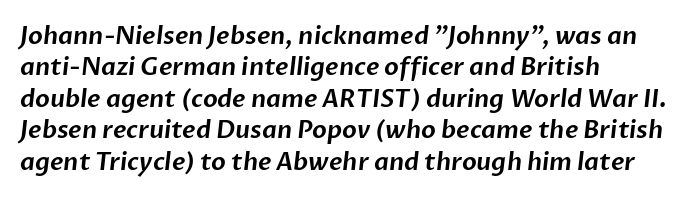
Observe the ordinary spacing: letters are neighbours, not strangers. The string is rendered with underlining switched off. Normally led — the rows are evenly, conventionally spaced. The rendering anchors every line to the left-hand side.
